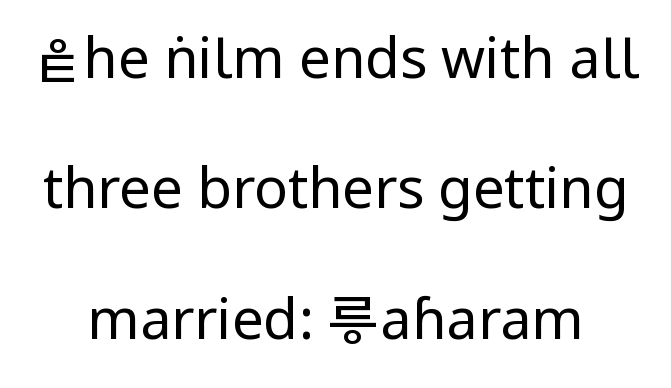
{"serif": "no", "italic": "no", "bold": "no", "weight": "regular", "width": "condensed", "stroke_contrast": "low", "x_height": "large", "monospaced": "no", "underline": "no", "line_spacing": "loose", "line_spacing_ratio": 2.33, "letter_spacing": "normal", "letter_spacing_em": 0.0, "glyph_px": 56}
